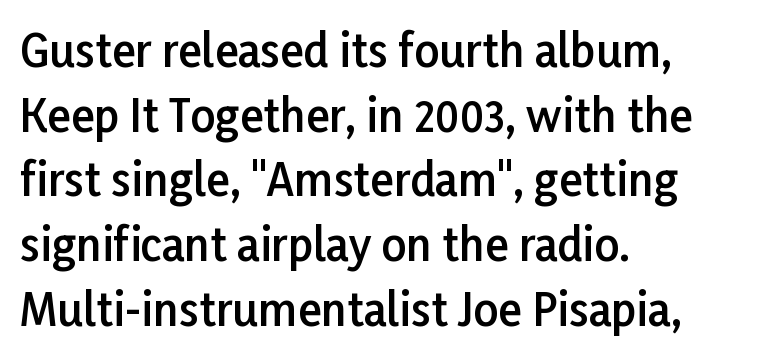
Layout note: lines flush left. Descender tails drop into unmarked territory. Normally led — the rows are evenly, conventionally spaced. Nobody touched the tracking dial on this one. Character widths vary here, with narrow letters taking less room than wide ones. Students, this is semibold: more ink than regular, less than bold.
